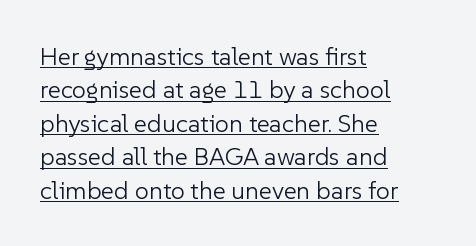
Casual observation: everything's shoved over to the left. Between one letter and the next there's only the usual sliver of space. Underlining? Definitely there. This is the regular roman posture of the typeface.
